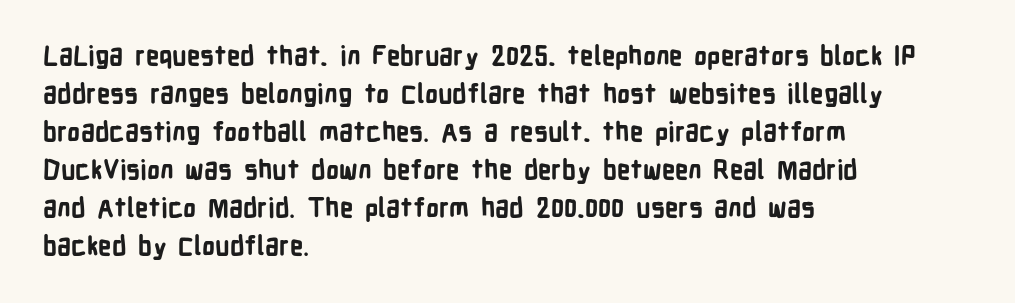
Horizontal alignment here is leftward, the default for most running prose. Nothing unusual about the tracking: characters are spaced as the font intends. Students, observe: this is what conventionally led text looks like. Does the lettering tilt? It doesn't — this is upright.
